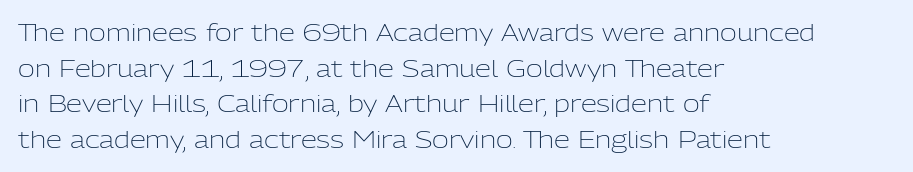
Q: Is the text bold? A: No.
Q: Is the text italic (slanted)? A: No, it is upright.
Q: Is the text underlined? A: No.
Q: How is the paragraph aligned? A: Left-aligned.
Q: Is the spacing between letters normal or unusually wide? A: Normal.
Q: Is the spacing between lines tight, normal or loose? A: Normal.
